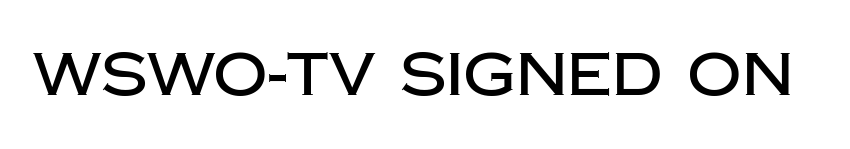
Q: Is the text italic (slanted)? A: No, it is upright.
Q: Is the typeface a serif or a sans-serif typeface? A: Sans-serif.
Q: Is the text underlined? A: No.
Q: Is the spacing between letters normal or unusually wide? A: Normal.
Q: Width (condensed, normal, or wide)? A: Normal.
Q: Stroke contrast? A: Low.
Q: x-height? A: Large.
Q: Monospaced? A: No.
